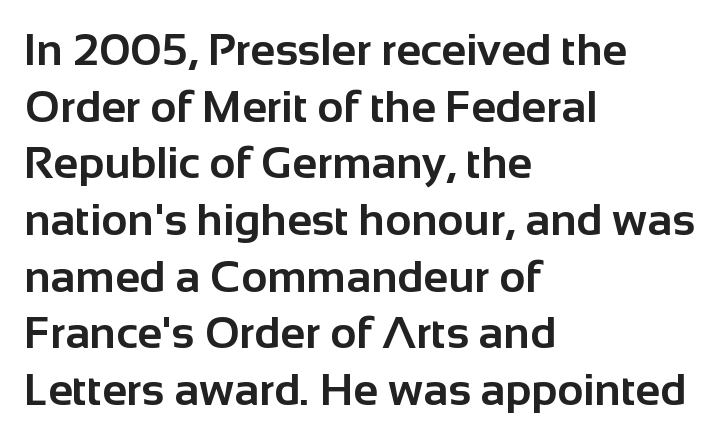
Horizontally, the lines are justified to the leading edge only. Here the glyphs are tracked normally, forming tight word shapes. Serif or sans? Sans — the stroke terminals are bare. A dark, heavy texture on the line: the type is bold. Ascenders rise straight up at ninety degrees. Regarding leading, the lines here are spaced in the standard way.
